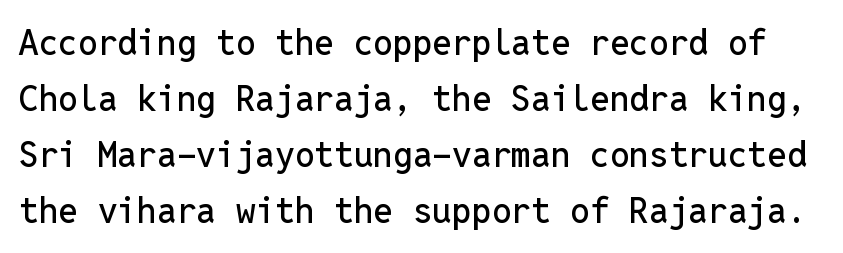
Q: Is the text italic (slanted)? A: No, it is upright.
Q: Is the typeface a serif or a sans-serif typeface? A: Sans-serif.
Q: Is the text underlined? A: No.
Q: Is the spacing between letters normal or unusually wide? A: Normal.
Q: Is the spacing between lines tight, normal or loose? A: Normal.
Q: Width (condensed, normal, or wide)? A: Normal.
Q: Stroke contrast? A: Low.
Q: x-height? A: Medium.
Q: Monospaced? A: Yes.
